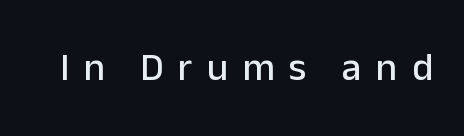
The image shows 39 px sans-serif type, upright; set unusually wide letter spacing (+0.37 em), not underlined; low stroke contrast and a medium x-height.
